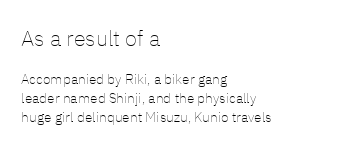
Inter-character spacing is left at the font's built-in metrics. Does the copy run flush right? No — it runs flush left. Think standard paragraph weight, or any step lighter than that. The words here are not underlined.
